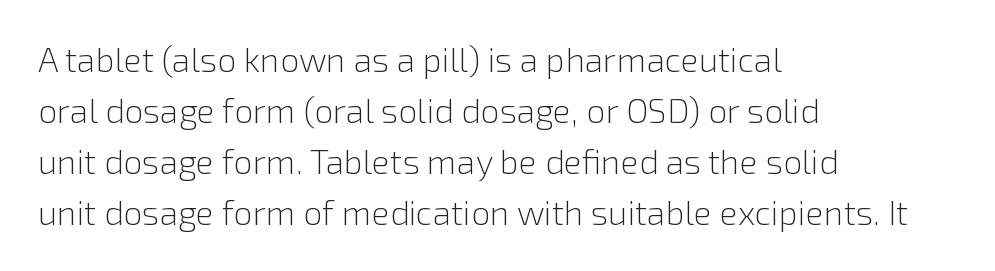
{"serif": "no", "italic": "no", "bold": "no", "weight": "light", "width": "normal", "x_height": "medium", "monospaced": "no", "underline": "no", "align": "left", "line_spacing": "normal", "line_spacing_ratio": 1.5, "letter_spacing": "normal", "letter_spacing_em": 0.0, "glyph_px": 34}
